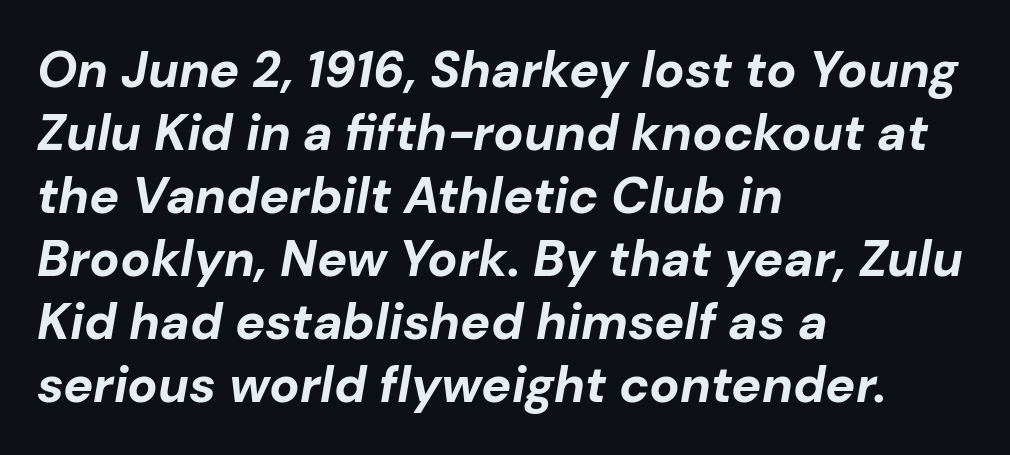
Each letter keeps its own natural width here, so spacing adapts to shape. The strokes are fattened all the way to bold. Each word holds together tightly as a unit, with standard inter-letter gaps. Every row of glyphs begins at an identical x-position on the left. An italicized treatment has been applied to the whole sample. Vertical spacing — default.
